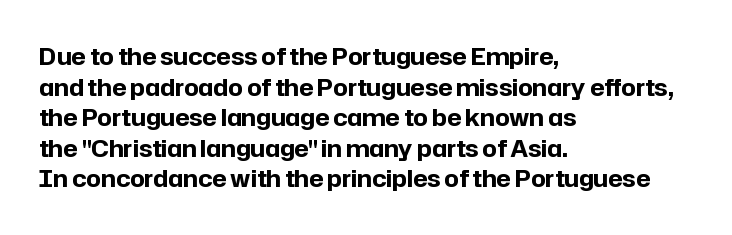
Q: Is the text bold? A: Yes.
Q: Is the text italic (slanted)? A: No, it is upright.
Q: Is the text underlined? A: No.
Q: How is the paragraph aligned? A: Left-aligned.
Q: Is the spacing between letters normal or unusually wide? A: Normal.
Q: Is the spacing between lines tight, normal or loose? A: Normal.
